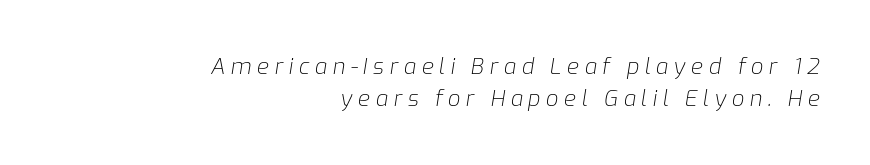
The letterforms sit at book weight or below. Descenders hang freely into open space. Every character sits at an angle, as italics do. This rendering uses right alignment, leaving the left contour irregular. Is the letter spacing exaggerated? Yes — the characters are pushed far apart. Baseline-to-baseline distance is the conventional proportion of letter height.
